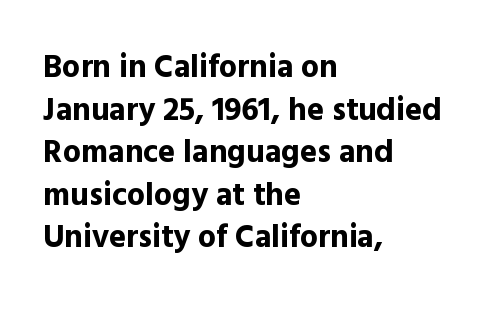
Q: Is the text bold? A: Yes.
Q: Is the text italic (slanted)? A: No, it is upright.
Q: Is the typeface a serif or a sans-serif typeface? A: Sans-serif.
Q: Is the text underlined? A: No.
Q: How is the paragraph aligned? A: Left-aligned.
Q: Is the spacing between letters normal or unusually wide? A: Normal.
Q: Is the spacing between lines tight, normal or loose? A: Normal.
Q: Width (condensed, normal, or wide)? A: Normal.
Q: x-height? A: Medium.
Q: Monospaced? A: No.
